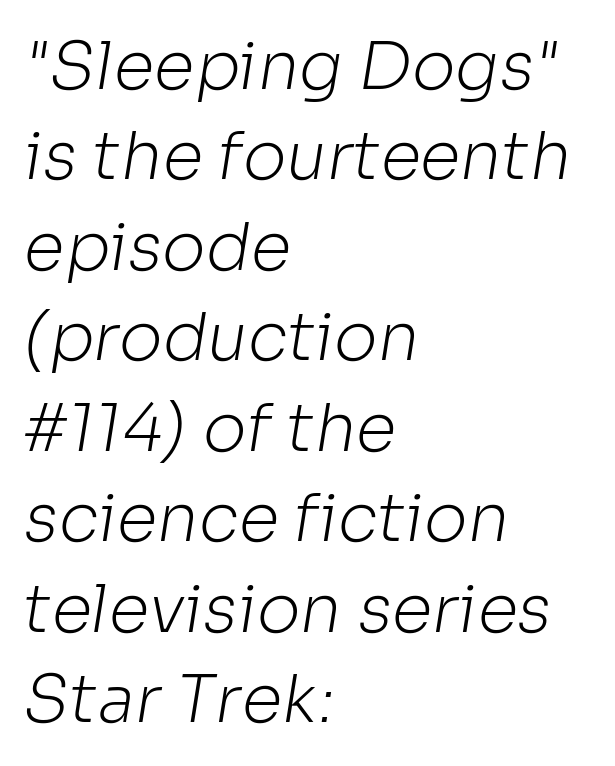
{"serif": "no", "bold": "no", "weight": "light", "width": "normal", "stroke_contrast": "low", "x_height": "medium", "monospaced": "no", "underline": "no", "align": "left", "line_spacing": "normal", "line_spacing_ratio": 1.37, "letter_spacing": "normal", "letter_spacing_em": 0.0, "glyph_px": 66}
